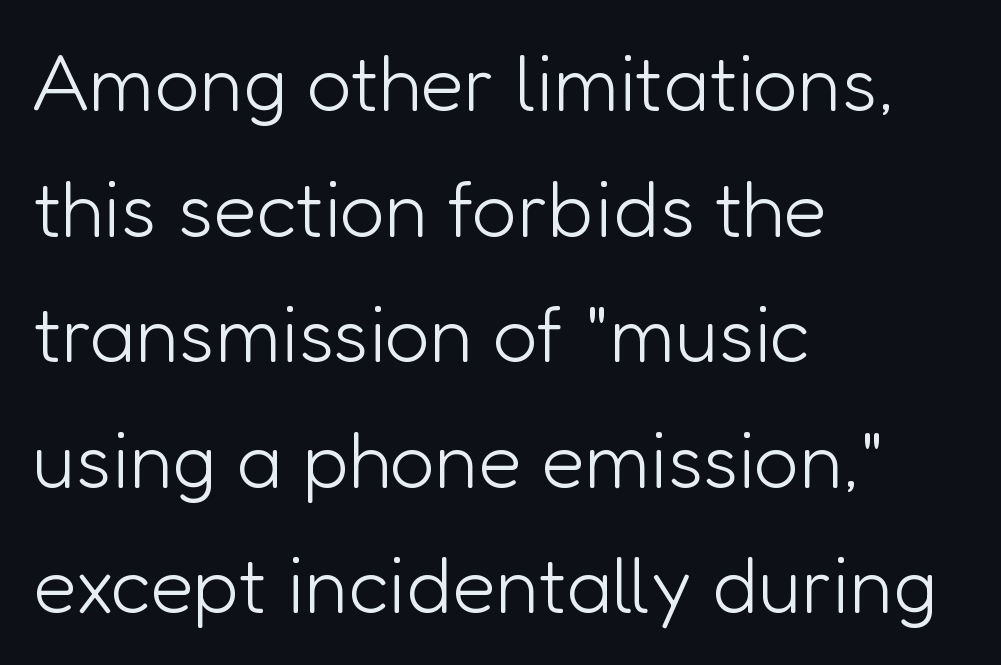
Q: Is the text bold? A: No.
Q: Is the text italic (slanted)? A: No, it is upright.
Q: Is the typeface a serif or a sans-serif typeface? A: Sans-serif.
Q: Is the text underlined? A: No.
Q: How is the paragraph aligned? A: Left-aligned.
Q: Is the spacing between letters normal or unusually wide? A: Normal.
Q: Is the spacing between lines tight, normal or loose? A: Normal.
Q: Width (condensed, normal, or wide)? A: Normal.
Q: Stroke contrast? A: Low.
Q: x-height? A: Medium.
Q: Monospaced? A: No.
